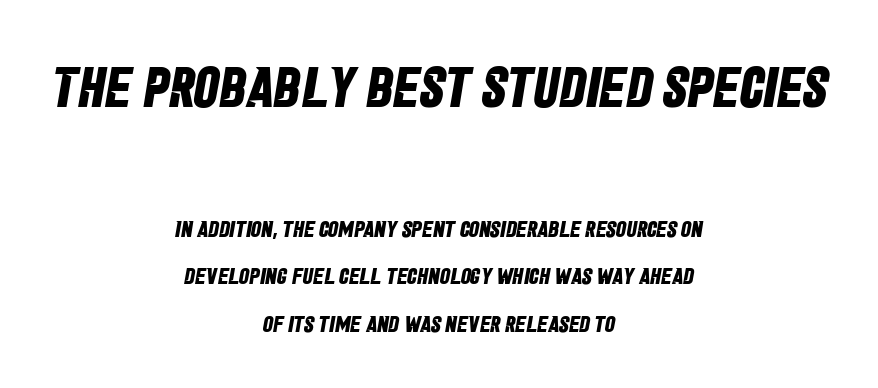
Look at the stroke-to-counter ratio: heavy, a bold. Do the characters align in a grid? No, the font is proportional. A centered setting, common on invitations and titles, is used for this passage. Here the glyphs are tracked normally, forming tight word shapes. This rendering features lettering with no underline. Vertically, the passage feels expansive, rows floating well apart.
